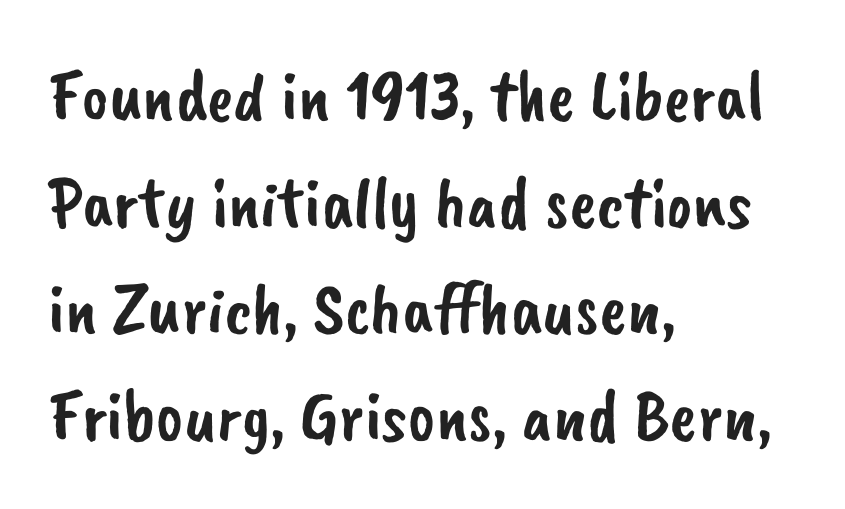
The image shows 73 px sans-serif type; set left-aligned, normal line spacing (1.46x), normal letter spacing, not underlined; low stroke contrast and a small x-height.
